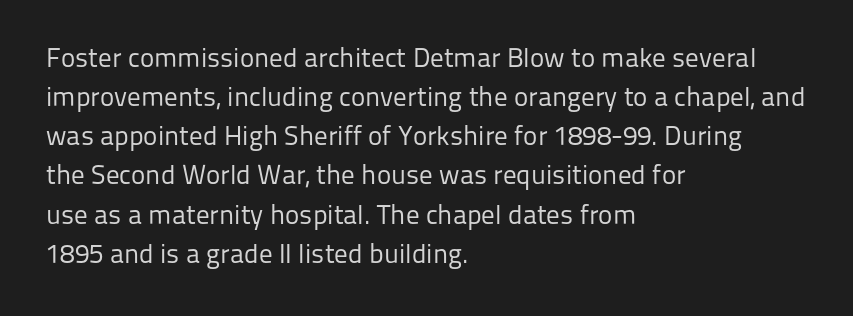
{"italic": "no", "bold": "no", "underline": "no", "align": "left", "line_spacing": "normal", "line_spacing_ratio": 1.45, "letter_spacing": "normal", "letter_spacing_em": 0.0, "glyph_px": 27}
